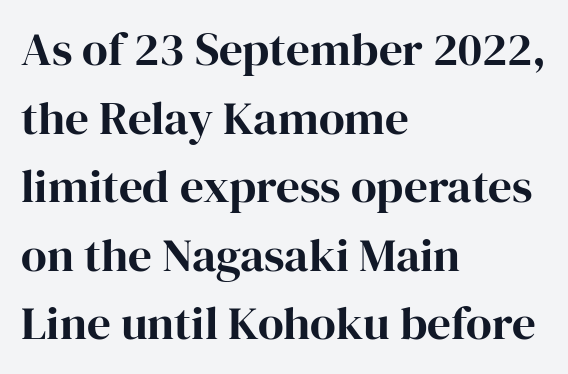
{"serif": "yes", "italic": "no", "width": "normal", "stroke_contrast": "high", "x_height": "medium", "monospaced": "no", "underline": "no", "align": "left", "line_spacing": "normal", "line_spacing_ratio": 1.46, "letter_spacing": "normal", "letter_spacing_em": 0.0, "glyph_px": 47}
